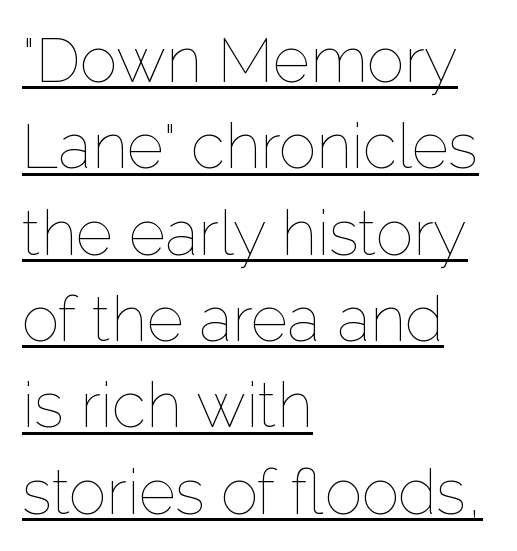
Q: Is the text bold? A: No.
Q: Is the text italic (slanted)? A: No, it is upright.
Q: Is the text underlined? A: Yes.
Q: How is the paragraph aligned? A: Left-aligned.
Q: Is the spacing between letters normal or unusually wide? A: Normal.
Q: Is the spacing between lines tight, normal or loose? A: Normal.
Q: Width (condensed, normal, or wide)? A: Normal.
Q: Stroke contrast? A: Low.
Q: x-height? A: Medium.
Q: Monospaced? A: No.
